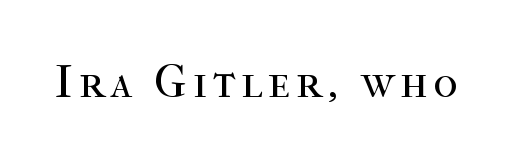
The letters stand straight up with perfectly vertical stems. Note the varied advance widths — an 'i' is clearly narrower than an 'm'. No letter is thick-stroked: the sample isn't bold. Examine the stroke ends and you'll spot serifs.
